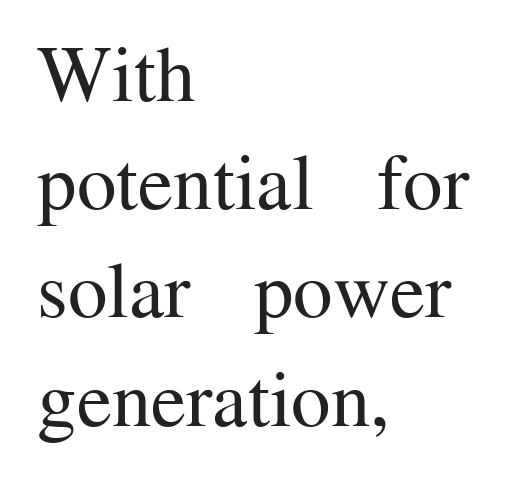
Q: Is the text bold? A: No.
Q: Is the text italic (slanted)? A: No, it is upright.
Q: Is the typeface a serif or a sans-serif typeface? A: Serif.
Q: Is the text underlined? A: No.
Q: How is the paragraph aligned? A: Left-aligned.
Q: Is the spacing between letters normal or unusually wide? A: Normal.
Q: Is the spacing between lines tight, normal or loose? A: Normal.
Q: Width (condensed, normal, or wide)? A: Normal.
Q: Stroke contrast? A: Medium.
Q: x-height? A: Medium.
Q: Monospaced? A: No.
